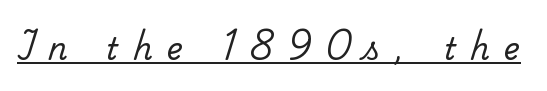
Heft: none added — not bold. The designer went with a serif here, giving each stem small feet. Characters follow at a spacing far wider than the type designer built in. The string is rendered with underlining switched on.
